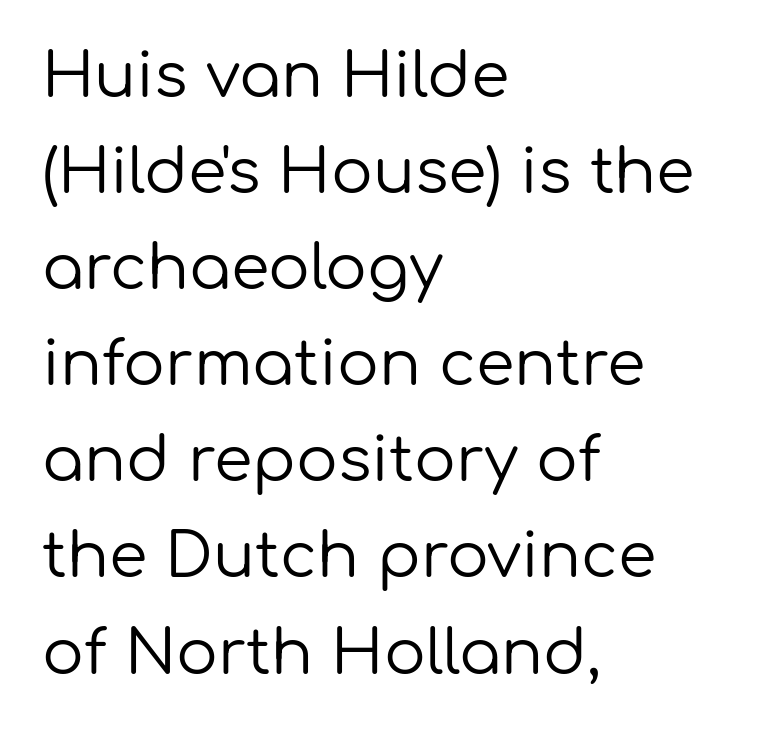
Q: Is the text bold? A: No.
Q: Is the text italic (slanted)? A: No, it is upright.
Q: Is the typeface a serif or a sans-serif typeface? A: Sans-serif.
Q: Is the text underlined? A: No.
Q: How is the paragraph aligned? A: Left-aligned.
Q: Is the spacing between letters normal or unusually wide? A: Normal.
Q: Is the spacing between lines tight, normal or loose? A: Normal.
Q: Width (condensed, normal, or wide)? A: Normal.
Q: Stroke contrast? A: Low.
Q: x-height? A: Medium.
Q: Monospaced? A: No.
